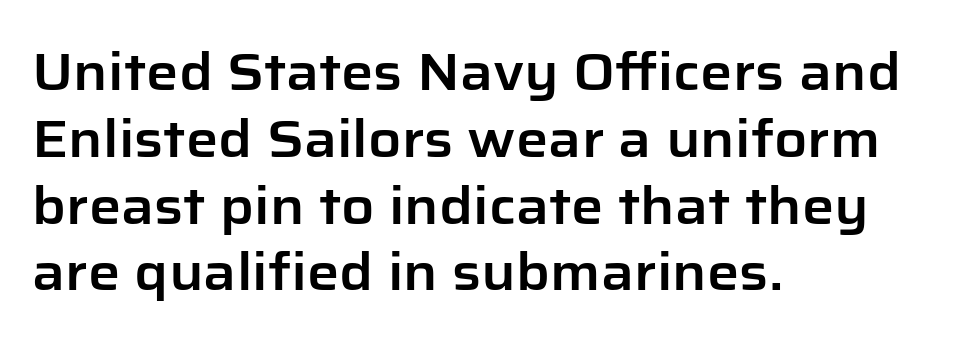
Q: Is the text italic (slanted)? A: No, it is upright.
Q: Is the typeface a serif or a sans-serif typeface? A: Sans-serif.
Q: Is the text underlined? A: No.
Q: How is the paragraph aligned? A: Left-aligned.
Q: Is the spacing between letters normal or unusually wide? A: Normal.
Q: Is the spacing between lines tight, normal or loose? A: Normal.
Q: Width (condensed, normal, or wide)? A: Normal.
Q: Stroke contrast? A: Low.
Q: x-height? A: Medium.
Q: Monospaced? A: No.
